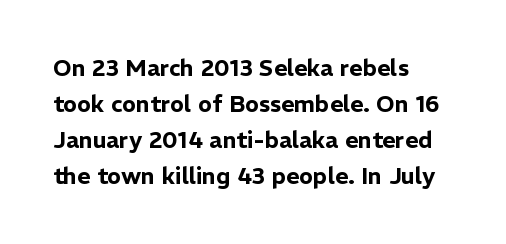
The passage shown has conventional tracking throughout. The axis of the letterforms is exactly vertical. In CSS terms this would be text-align: left. The area under the type is left untouched.
